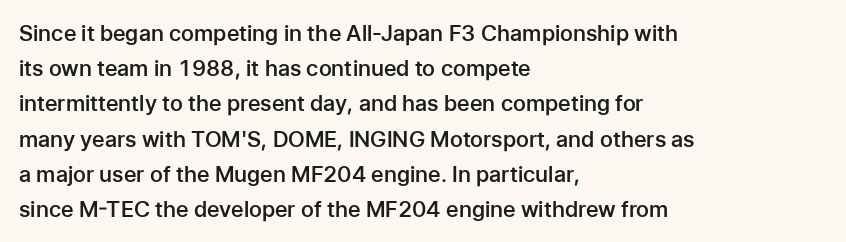
{"italic": "no", "bold": "semi", "underline": "no", "align": "left", "line_spacing": "normal", "line_spacing_ratio": 1.6, "letter_spacing": "normal", "letter_spacing_em": 0.0, "glyph_px": 22}
